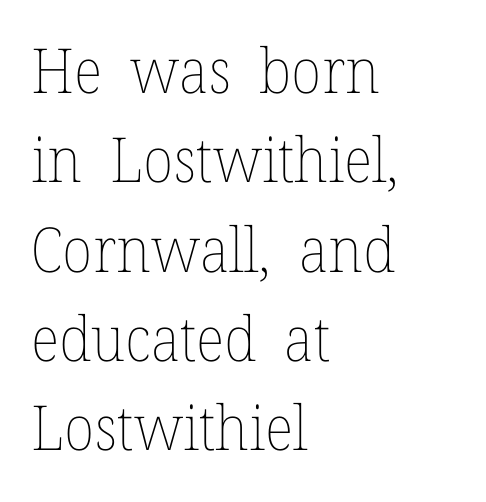
The image shows 62 px thin type, upright; set left-aligned, normal line spacing (1.44x), normal letter spacing, not underlined; low stroke contrast and a medium x-height.
